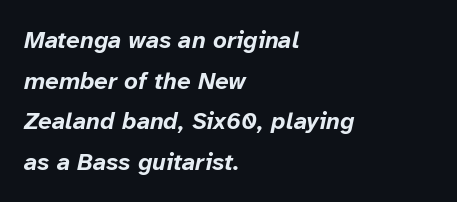
The space between consecutive lines is moderate. Beneath every word, the page is bare. In terms of posture, this sample is oblique. These lines are set flush left with a ragged right edge. The horizontal fit of the characters is conventional and even. Each glyph is drawn with heavy, bold strokes.
